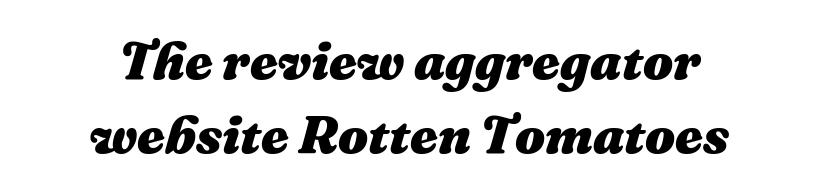
Q: Is the text bold? A: Yes.
Q: Is the text italic (slanted)? A: Yes, it leans right by about 16 degrees.
Q: Is the text underlined? A: No.
Q: How is the paragraph aligned? A: Centered.
Q: Is the spacing between letters normal or unusually wide? A: Normal.
Q: Is the spacing between lines tight, normal or loose? A: Normal.
Q: Width (condensed, normal, or wide)? A: Normal.
Q: Stroke contrast? A: Medium.
Q: x-height? A: Medium.
Q: Monospaced? A: No.
